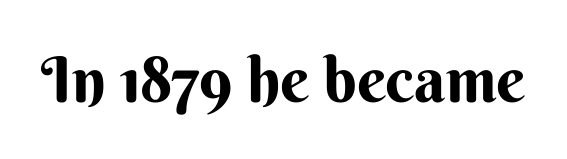
The image shows 63 px sans-serif type, upright; set normal letter spacing, not underlined; medium stroke contrast and a small x-height.
